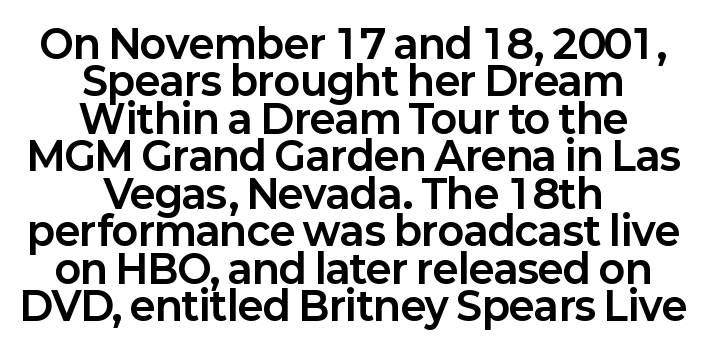
No word sits above an underline. The rendering keeps characters at their native spacing. The setting favours the middle, as headings and verse often do. What weight is shown? A full bold with thick strokes. Each letter keeps its own natural width here, so spacing adapts to shape.
